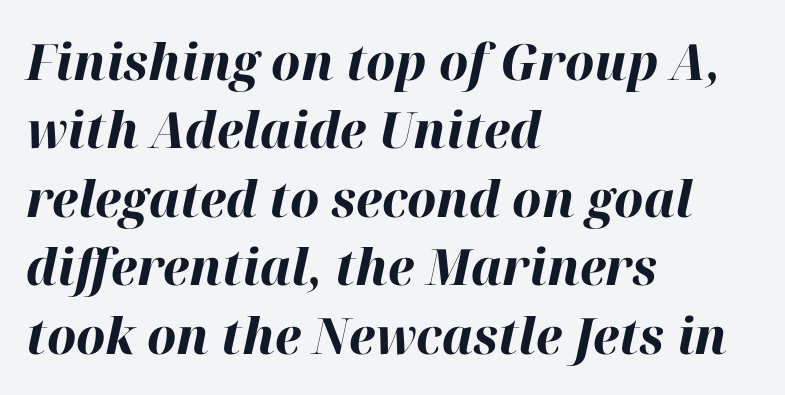
Q: Is the text bold? A: Yes.
Q: Is the text italic (slanted)? A: Yes, it leans right by about 12 degrees.
Q: Is the text underlined? A: No.
Q: How is the paragraph aligned? A: Left-aligned.
Q: Is the spacing between letters normal or unusually wide? A: Normal.
Q: Is the spacing between lines tight, normal or loose? A: Normal.
Q: Width (condensed, normal, or wide)? A: Normal.
Q: Stroke contrast? A: High.
Q: x-height? A: Medium.
Q: Monospaced? A: No.
